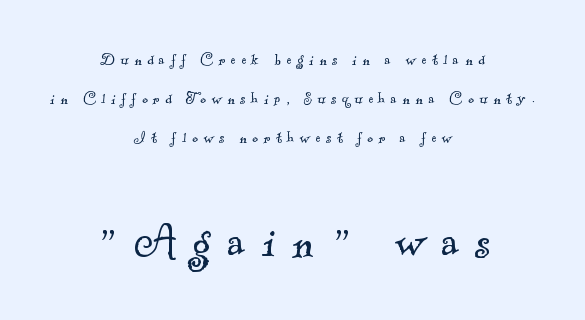
Q: Is the text bold? A: No.
Q: Is the typeface a serif or a sans-serif typeface? A: Serif.
Q: Is the text underlined? A: No.
Q: How is the paragraph aligned? A: Centered.
Q: Is the spacing between letters normal or unusually wide? A: Unusually wide.
Q: Is the spacing between lines tight, normal or loose? A: Loose.
Q: Which block of text is set in a larger size, the first (top) or the second (bottom)? A: The second (bottom) one.
Q: Width (condensed, normal, or wide)? A: Normal.
Q: x-height? A: Small.
Q: Monospaced? A: No.
